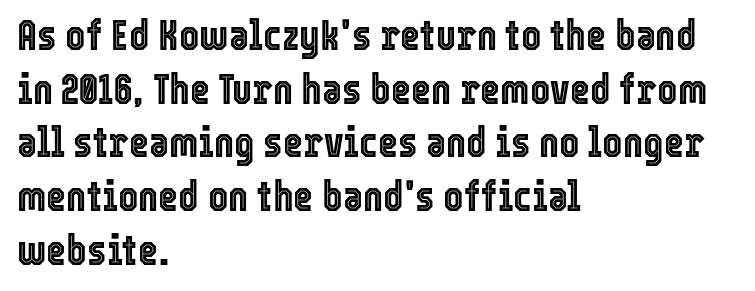
Q: Is the text italic (slanted)? A: No, it is upright.
Q: Is the text underlined? A: No.
Q: How is the paragraph aligned? A: Left-aligned.
Q: Is the spacing between letters normal or unusually wide? A: Normal.
Q: Is the spacing between lines tight, normal or loose? A: Normal.
Q: Width (condensed, normal, or wide)? A: Condensed.
Q: x-height? A: Medium.
Q: Monospaced? A: No.
